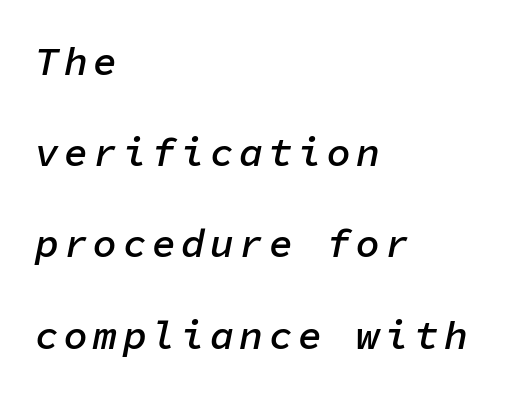
The image shows 40 px semibold type, italic (leaning right), monospaced; set left-aligned, loose line spacing (2.28x), not underlined; low stroke contrast and a medium x-height.
